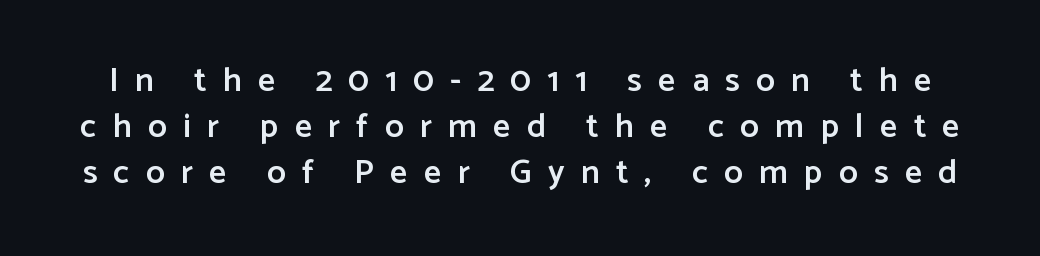
Is the type bold? Partly — it's a semibold, heavier than regular but not fully bold. Anything drawn beneath the words? Only blank space. Looks like regular typesetting: each glyph gets only the width it needs. It's the straight-up-and-down kind of type. Regular leading.
